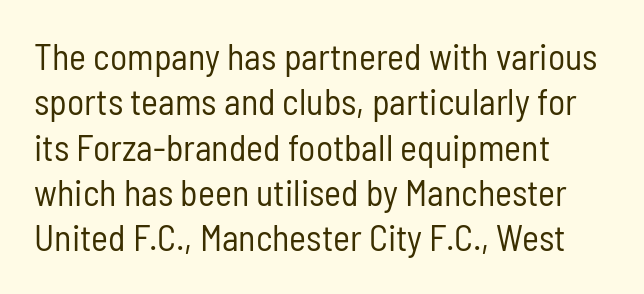
The image shows 36 px regular-weight, condensed sans-serif type, upright; set left-aligned, normal line spacing (1.26x), normal letter spacing, not underlined; low stroke contrast and a medium x-height.
